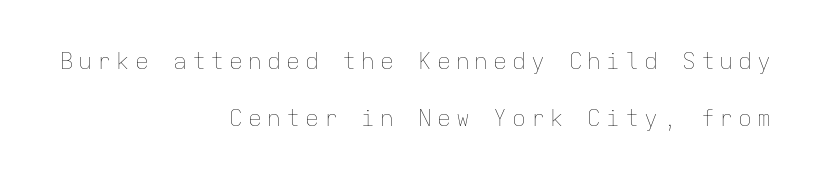
The image shows 23 px text type, upright; set right-aligned, loose line spacing (2.49x), unusually wide letter spacing (+0.22 em), not underlined.
